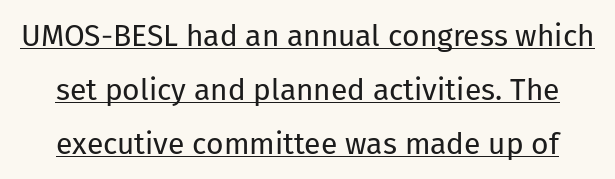
The image shows 30 px regular-weight sans-serif type, upright; set line spacing 1.8x, normal letter spacing, underlined; low stroke contrast and a medium x-height.
